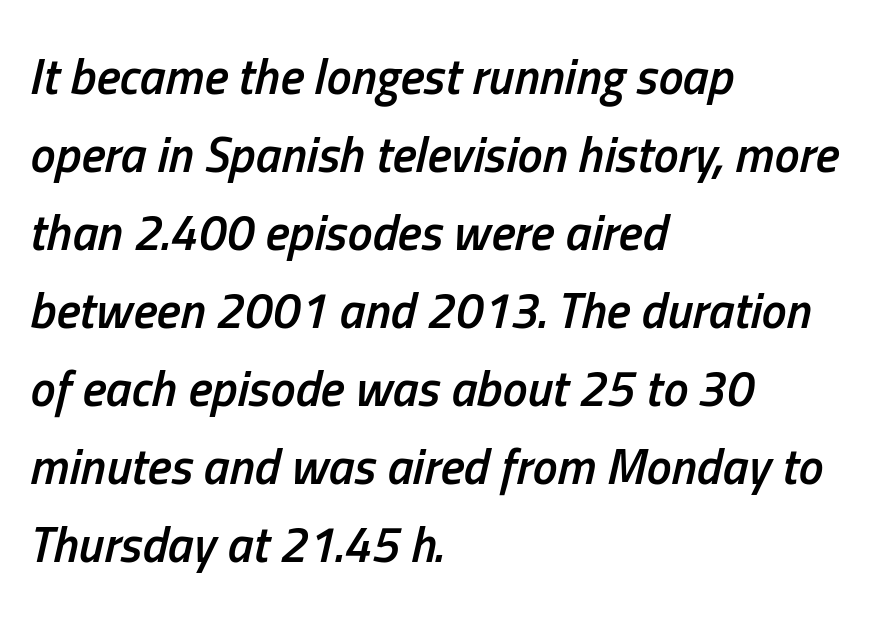
The image shows 50 px semibold, condensed type, italic (leaning right); set left-aligned, normal line spacing (1.56x), normal letter spacing, not underlined; low stroke contrast and a medium x-height.
